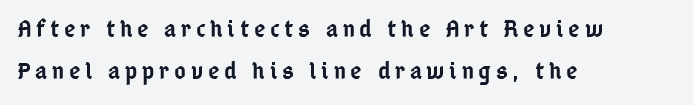
Q: Is the text bold? A: Semi-bold.
Q: Is the text italic (slanted)? A: No, it is upright.
Q: Is the text underlined? A: No.
Q: How is the paragraph aligned? A: Left-aligned.
Q: Is the spacing between lines tight, normal or loose? A: Normal.
